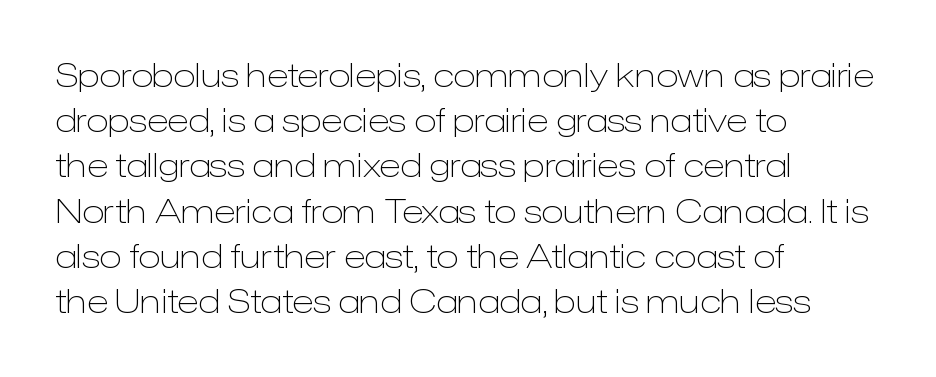
Underlining? Definitely not there. The lines sit at an ordinary, default distance from one another. Nope, not italic — everything's standing straight. The letters sit at their default tracking, neither squeezed nor spread.
